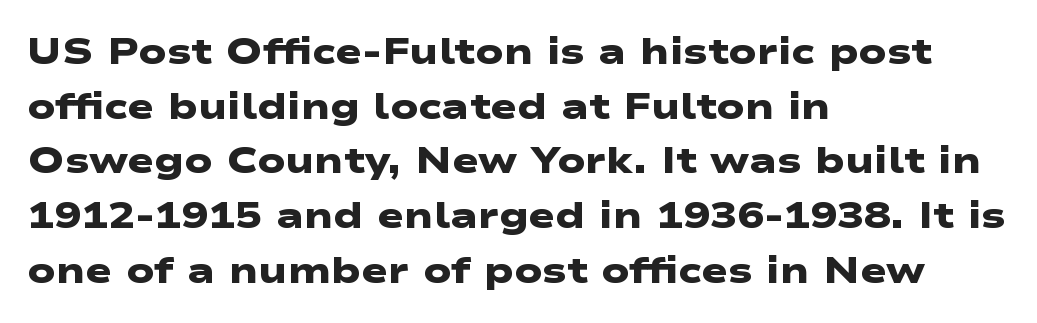
{"serif": "no", "bold": "yes", "weight": "heavy", "width": "wide", "stroke_contrast": "low", "x_height": "medium", "monospaced": "no", "underline": "no", "align": "left", "line_spacing": "normal", "line_spacing_ratio": 1.52, "letter_spacing": "normal", "letter_spacing_em": 0.0, "glyph_px": 36}
